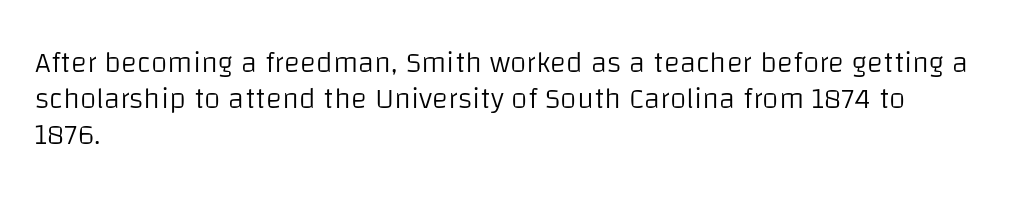
{"serif": "no", "italic": "no", "bold": "no", "weight": "light", "width": "normal", "stroke_contrast": "low", "x_height": "large", "monospaced": "no", "underline": "no", "align": "left", "line_spacing_ratio": 1.2, "letter_spacing": "normal", "letter_spacing_em": 0.0, "glyph_px": 30}
